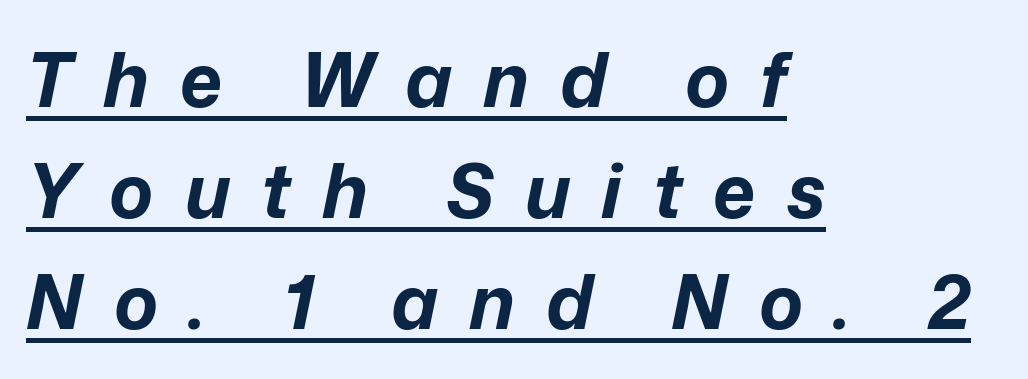
The image shows 74 px bold type, italic (leaning right); set left-aligned, normal line spacing (1.5x), unusually wide letter spacing (+0.42 em), underlined; low stroke contrast and a medium x-height.
